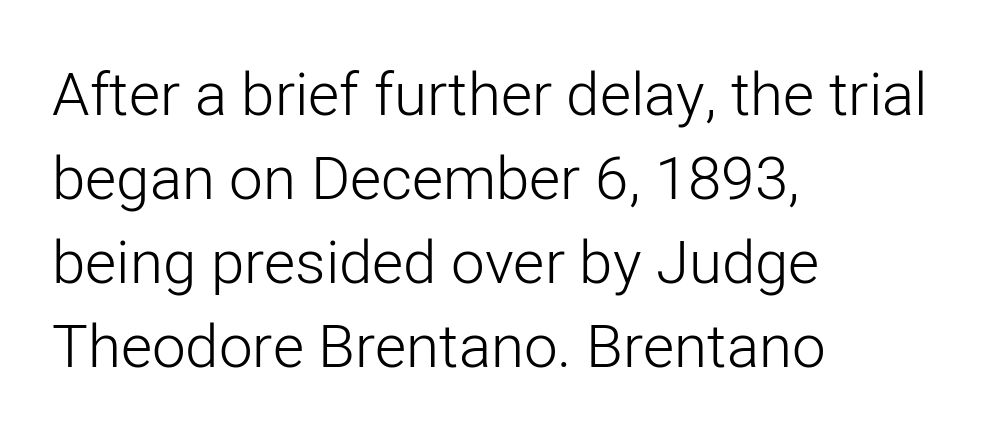
The typeface has the unassuming heft of standard copy or less. Students, note that the glyphs here touch the page at normal intervals. The glyphs are unaccompanied by any horizontal stroke below them. Nothing sits at the stroke ends, so this counts as sans-serif.
